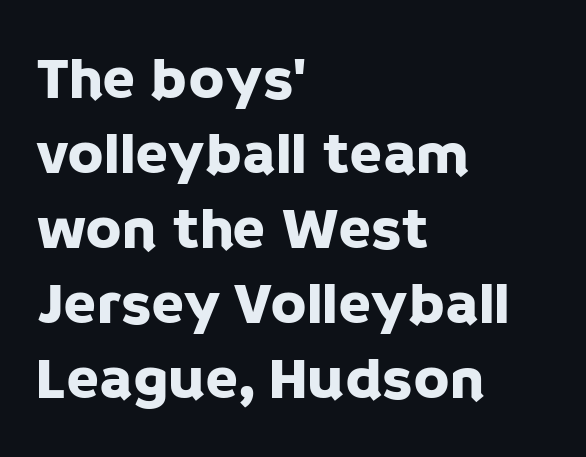
{"serif": "no", "italic": "no", "width": "normal", "stroke_contrast": "low", "x_height": "large", "monospaced": "no", "underline": "no", "align": "left", "line_spacing": "normal", "line_spacing_ratio": 1.25, "letter_spacing": "normal", "letter_spacing_em": 0.0, "glyph_px": 60}
